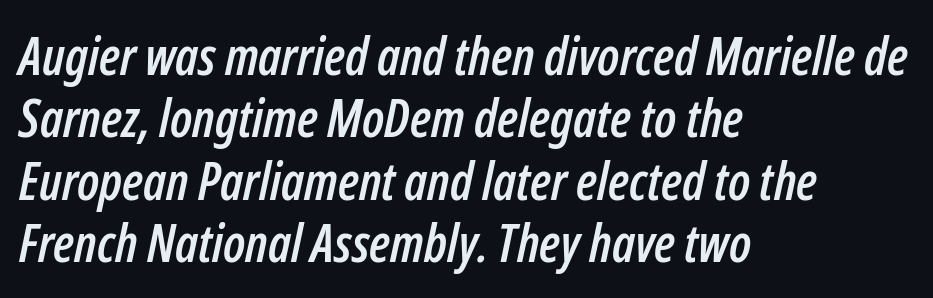
This rendering features lettering with no underline. The passage shown is typed in a proportional face where columns would drift. Layout note: lines flush left. How are the letters spaced? Ordinarily, with no added tracking. The lettering tilts uniformly, giving the passage an italic look.
